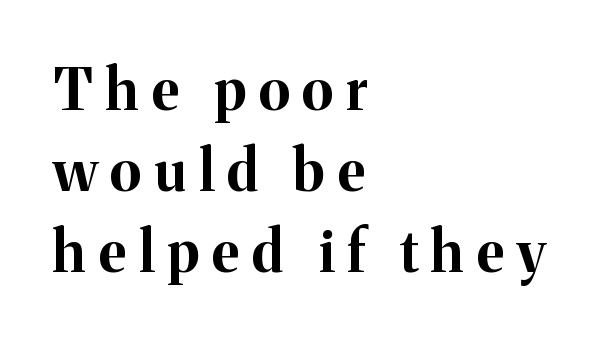
Q: Is the text bold? A: Yes.
Q: Is the text italic (slanted)? A: No, it is upright.
Q: Is the typeface a serif or a sans-serif typeface? A: Serif.
Q: Is the text underlined? A: No.
Q: How is the paragraph aligned? A: Left-aligned.
Q: Is the spacing between letters normal or unusually wide? A: Unusually wide.
Q: Is the spacing between lines tight, normal or loose? A: Normal.
Q: Width (condensed, normal, or wide)? A: Normal.
Q: Stroke contrast? A: Medium.
Q: x-height? A: Medium.
Q: Monospaced? A: No.
